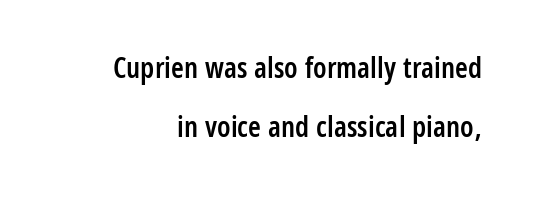
{"serif": "no", "italic": "no", "bold": "semi", "weight": "semibold", "width": "condensed", "stroke_contrast": "low", "x_height": "medium", "monospaced": "no", "underline": "no", "line_spacing": "loose", "line_spacing_ratio": 2.03, "letter_spacing": "normal", "letter_spacing_em": 0.0, "glyph_px": 29}
